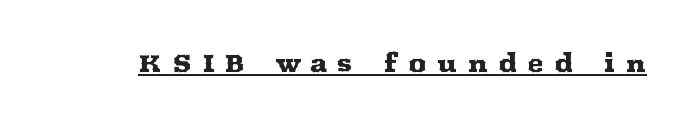
Q: Is the text italic (slanted)? A: No, it is upright.
Q: Is the text underlined? A: Yes.
Q: Is the spacing between letters normal or unusually wide? A: Unusually wide.
